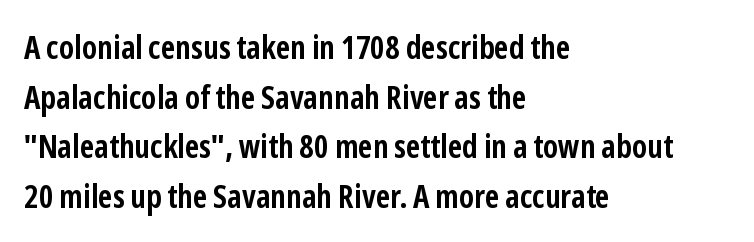
Q: Is the text bold? A: Yes.
Q: Is the text italic (slanted)? A: No, it is upright.
Q: Is the typeface a serif or a sans-serif typeface? A: Sans-serif.
Q: Is the text underlined? A: No.
Q: How is the paragraph aligned? A: Left-aligned.
Q: Is the spacing between letters normal or unusually wide? A: Normal.
Q: Is the spacing between lines tight, normal or loose? A: Normal.
Q: Width (condensed, normal, or wide)? A: Condensed.
Q: Stroke contrast? A: Low.
Q: x-height? A: Medium.
Q: Monospaced? A: No.
